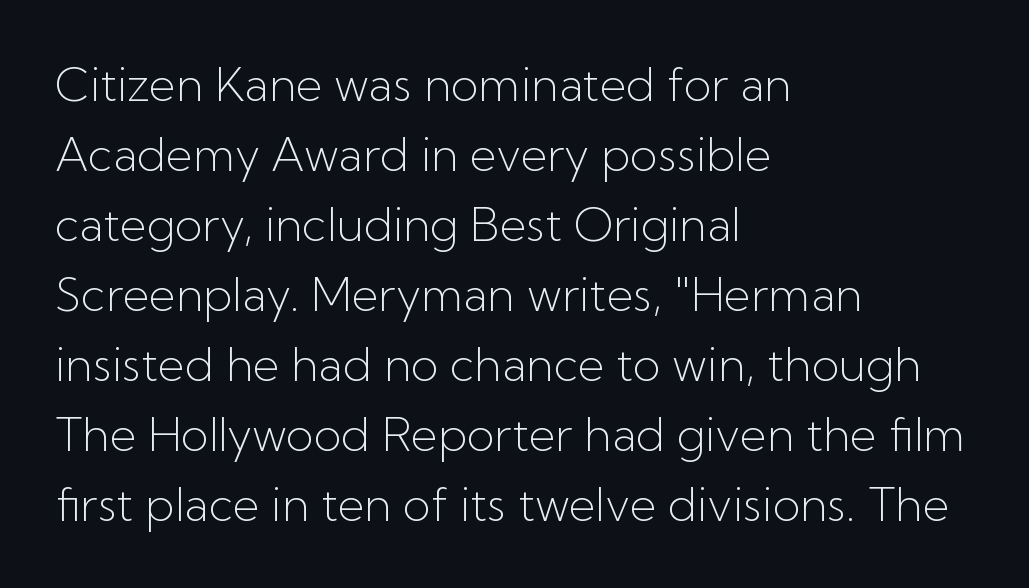
The image shows 46 px light sans-serif type, upright; set left-aligned, normal line spacing (1.52x), normal letter spacing, not underlined; low stroke contrast and a medium x-height.
